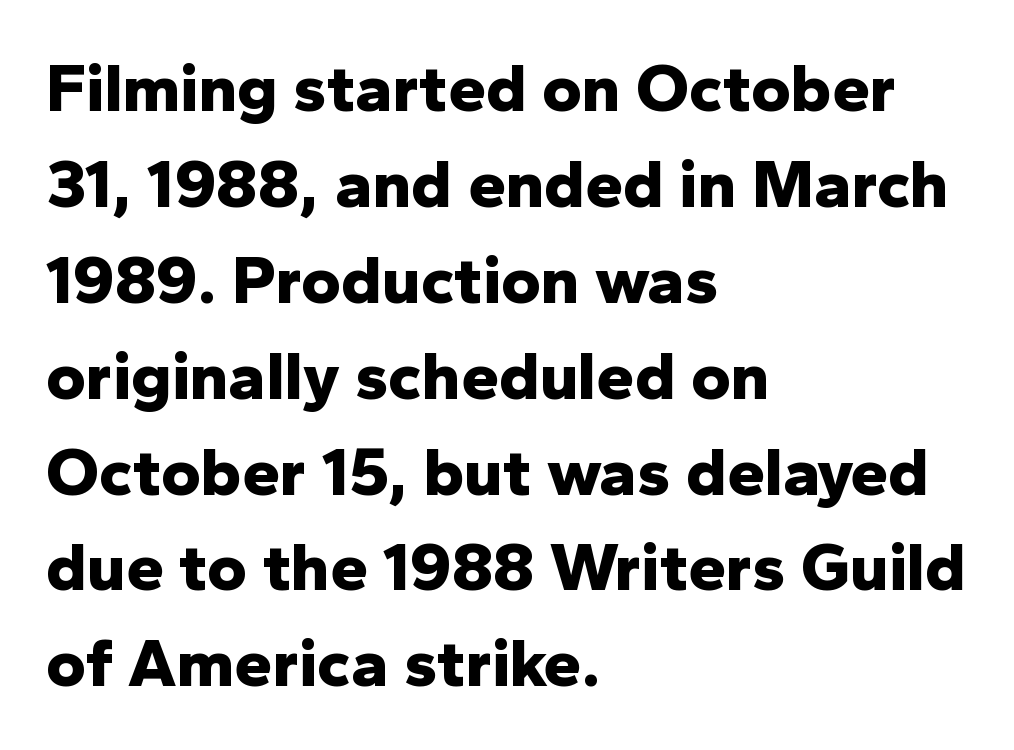
This is heavy type, rendered in bold. Does the leading feel generous? No, just average. Is there any slant? The stems are plumb. Serifs: no, the terminals of the letterforms are clean.
